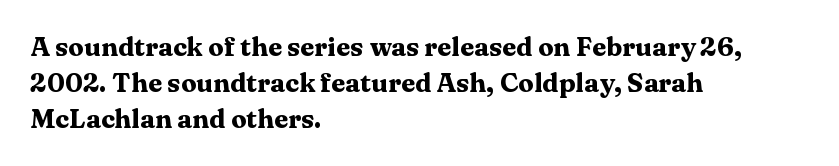
The image shows 26 px bold type, upright; set left-aligned, normal line spacing (1.39x), normal letter spacing, not underlined.
